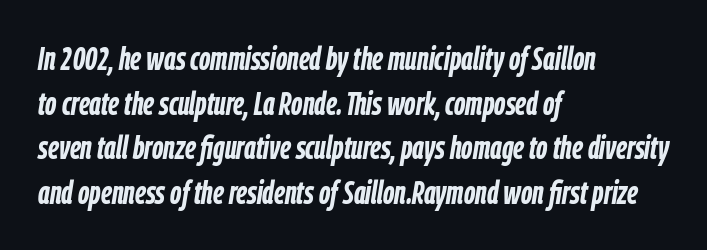
Q: Is the text bold? A: Yes.
Q: Is the text italic (slanted)? A: Yes, it leans right by about 9 degrees.
Q: Is the text underlined? A: No.
Q: How is the paragraph aligned? A: Left-aligned.
Q: Is the spacing between letters normal or unusually wide? A: Normal.
Q: Is the spacing between lines tight, normal or loose? A: Normal.
Q: Width (condensed, normal, or wide)? A: Condensed.
Q: Stroke contrast? A: Low.
Q: x-height? A: Medium.
Q: Monospaced? A: No.
